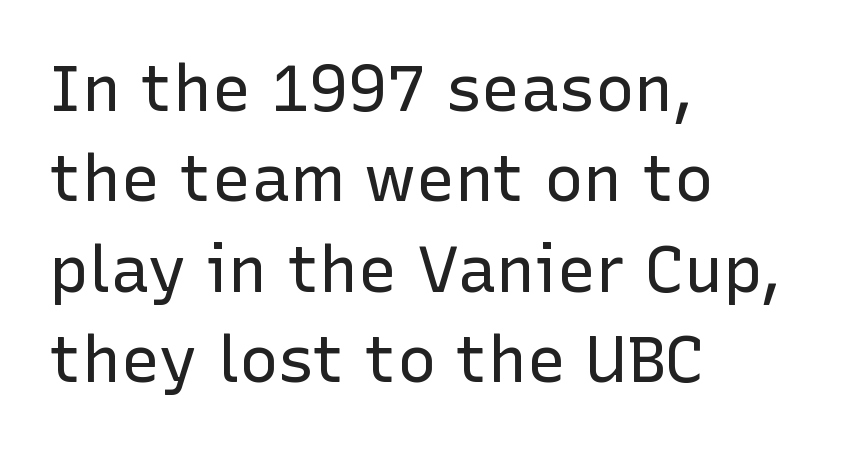
The image shows 65 px regular-weight sans-serif type, upright; set left-aligned, normal line spacing (1.39x), normal letter spacing, not underlined; low stroke contrast and a medium x-height.
